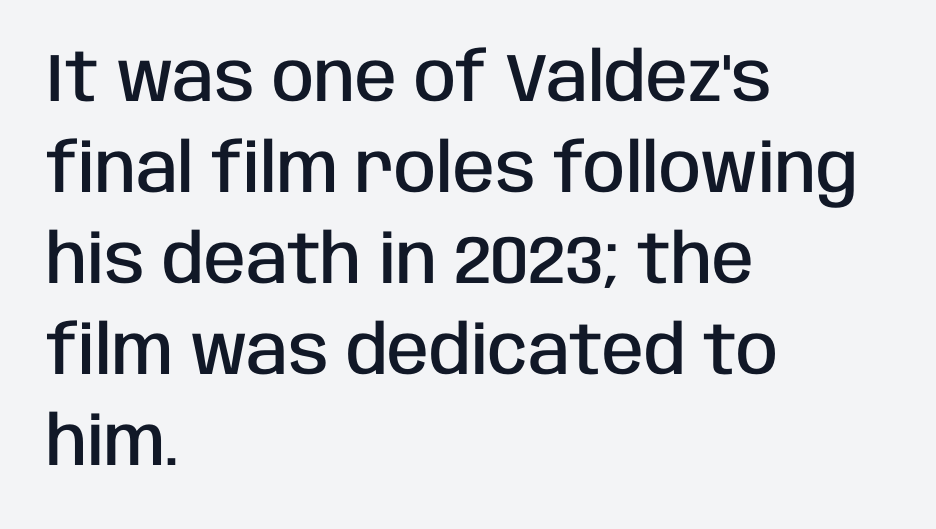
The image shows 68 px semibold, condensed sans-serif type, upright; set left-aligned, normal line spacing (1.34x), normal letter spacing, not underlined; low stroke contrast and a large x-height.
